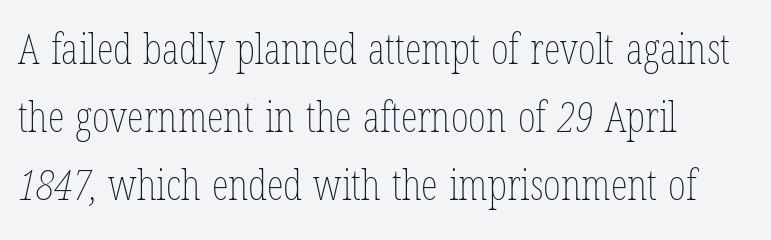
The image shows 43 px thin, condensed type; set left-aligned, normal line spacing (1.58x), normal letter spacing, not underlined; low stroke contrast and a medium x-height.
